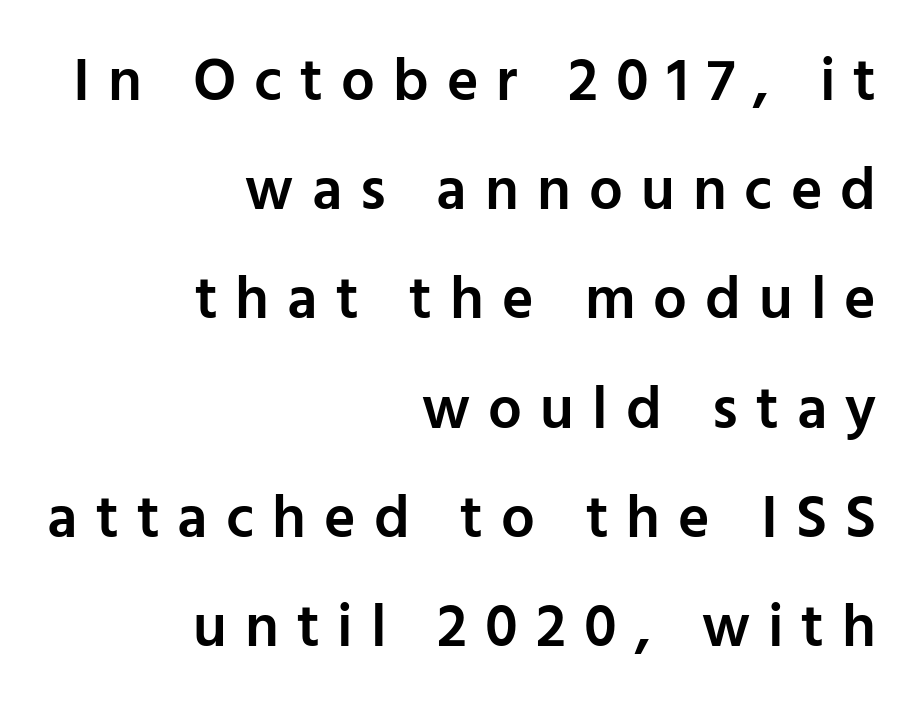
Q: Is the text bold? A: Semi-bold.
Q: Is the text italic (slanted)? A: No, it is upright.
Q: Is the typeface a serif or a sans-serif typeface? A: Sans-serif.
Q: Is the text underlined? A: No.
Q: How is the paragraph aligned? A: Right-aligned.
Q: Is the spacing between letters normal or unusually wide? A: Unusually wide.
Q: Width (condensed, normal, or wide)? A: Normal.
Q: Stroke contrast? A: Low.
Q: x-height? A: Medium.
Q: Monospaced? A: No.
